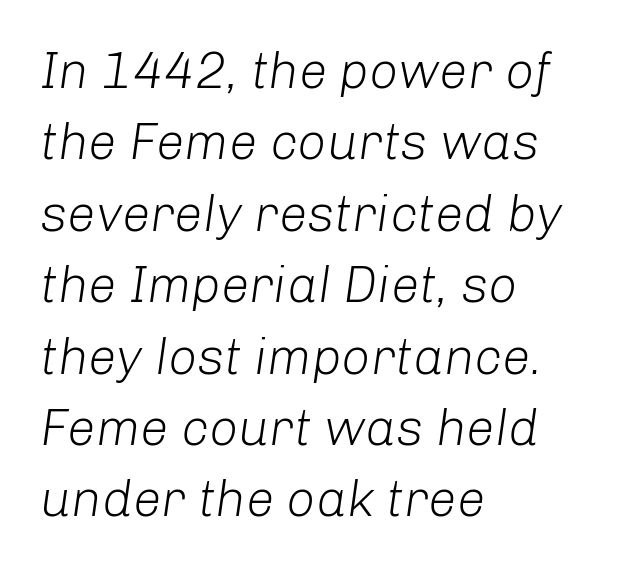
Q: Is the text bold? A: No.
Q: Is the text italic (slanted)? A: Yes, it leans right by about 8 degrees.
Q: Is the text underlined? A: No.
Q: How is the paragraph aligned? A: Left-aligned.
Q: Is the spacing between letters normal or unusually wide? A: Normal.
Q: Is the spacing between lines tight, normal or loose? A: Normal.
Q: Width (condensed, normal, or wide)? A: Normal.
Q: Stroke contrast? A: Low.
Q: x-height? A: Medium.
Q: Monospaced? A: No.
